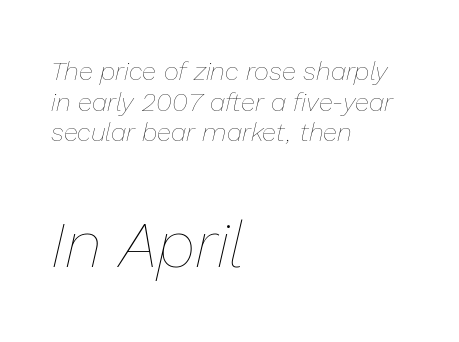
The face used here is rendered with its standard letterfit. This is oblique type, the kind used for emphasis or titles. This sample has the flowing, uneven cadence of proportional lettering. The paragraph has a hard left edge and a soft right edge. Clear beneath every line of the passage. Weight: in the light-to-regular range.
